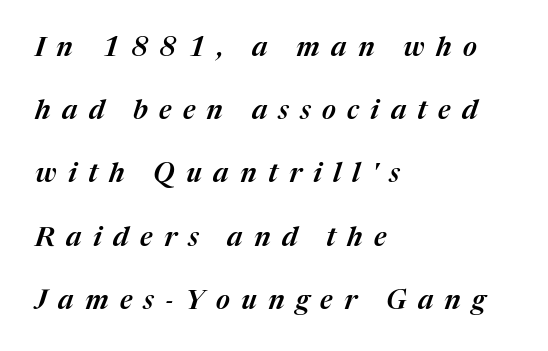
{"italic": "yes", "lean": "right", "slant_degrees": 17, "underline": "no", "align": "left", "line_spacing": "loose", "line_spacing_ratio": 2.34, "letter_spacing": "wide", "letter_spacing_em": 0.42, "glyph_px": 27}
